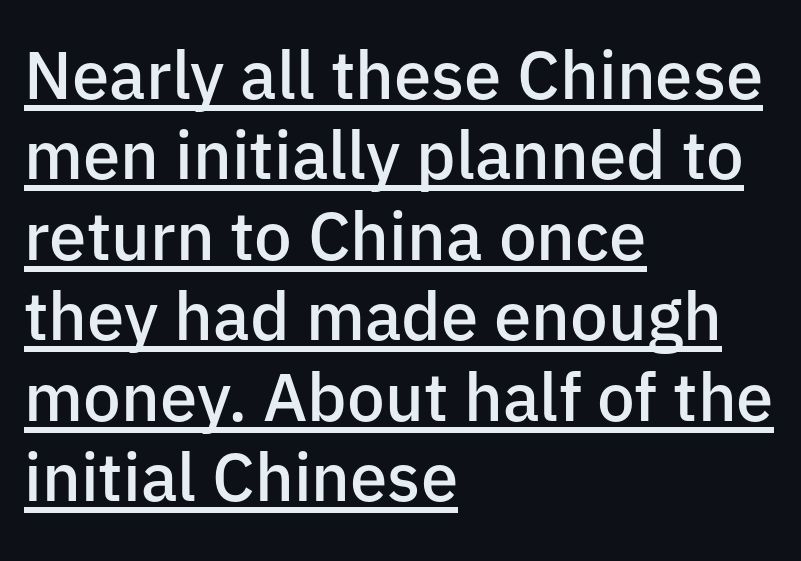
{"serif": "no", "italic": "no", "bold": "semi", "weight": "semibold", "width": "normal", "stroke_contrast": "low", "x_height": "medium", "monospaced": "no", "underline": "yes", "align": "left", "line_spacing_ratio": 1.2, "letter_spacing": "normal", "letter_spacing_em": 0.0, "glyph_px": 67}
